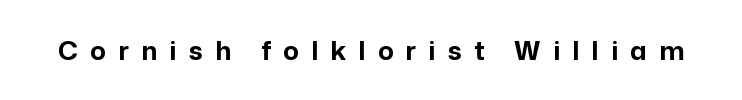
Q: Is the text bold? A: Yes.
Q: Is the text italic (slanted)? A: No, it is upright.
Q: Is the text underlined? A: No.
Q: Is the spacing between letters normal or unusually wide? A: Unusually wide.
